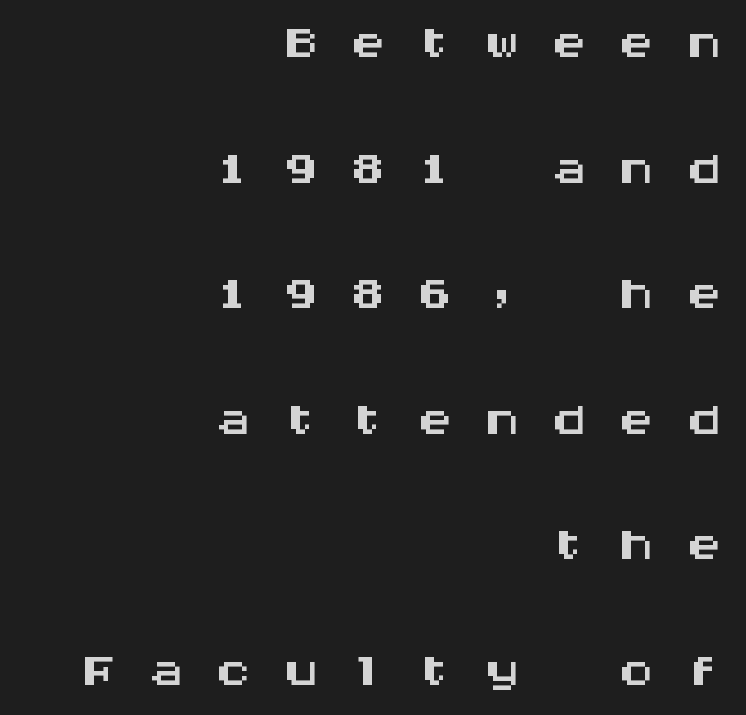
{"serif": "no", "italic": "no", "width": "wide", "stroke_contrast": "medium", "x_height": "large", "monospaced": "yes", "underline": "no", "align": "right", "line_spacing_ratio": 1.72, "letter_spacing": "wide", "letter_spacing_em": 0.42, "glyph_px": 73}
